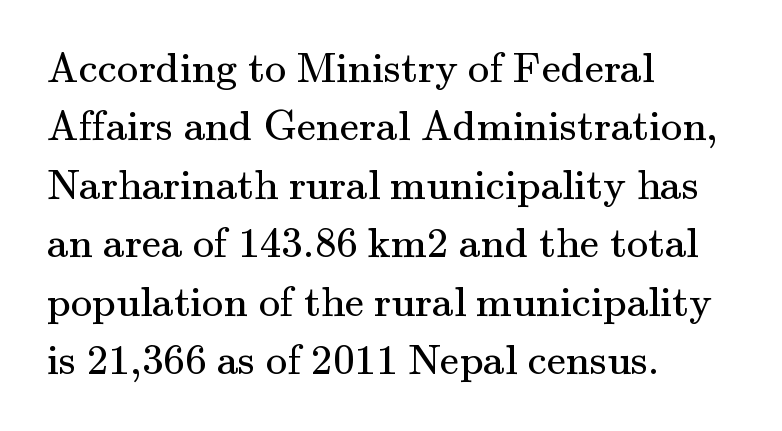
The image shows 43 px regular-weight serif type, upright; set left-aligned, normal line spacing (1.36x), normal letter spacing, not underlined; medium stroke contrast and a small x-height.
